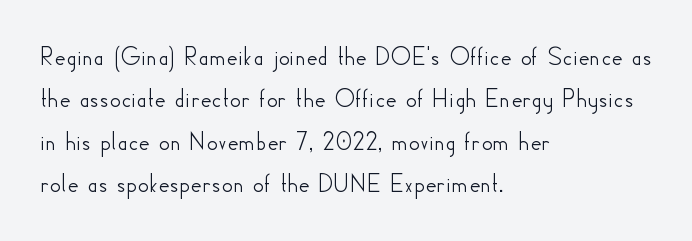
The image shows 27 px text type, upright; set left-aligned, normal line spacing (1.57x), normal letter spacing, not underlined.
